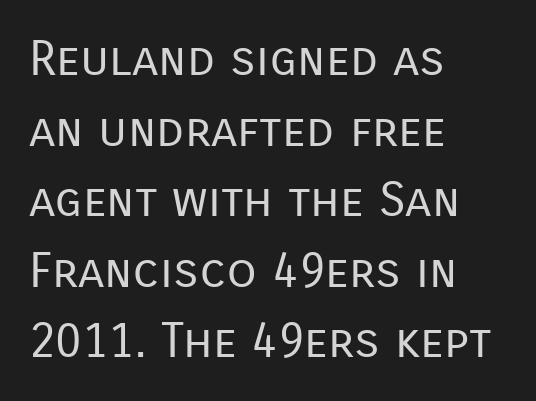
The image shows 49 px regular-weight sans-serif type, upright; set left-aligned, normal line spacing (1.44x), normal letter spacing, not underlined; low stroke contrast and a medium x-height.
